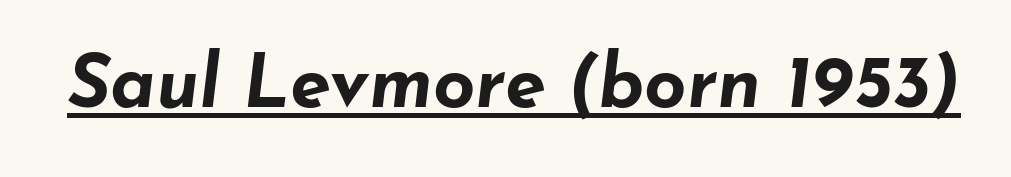
The image shows 74 px bold, wide type, italic (leaning right); set normal letter spacing, underlined; low stroke contrast and a small x-height.
